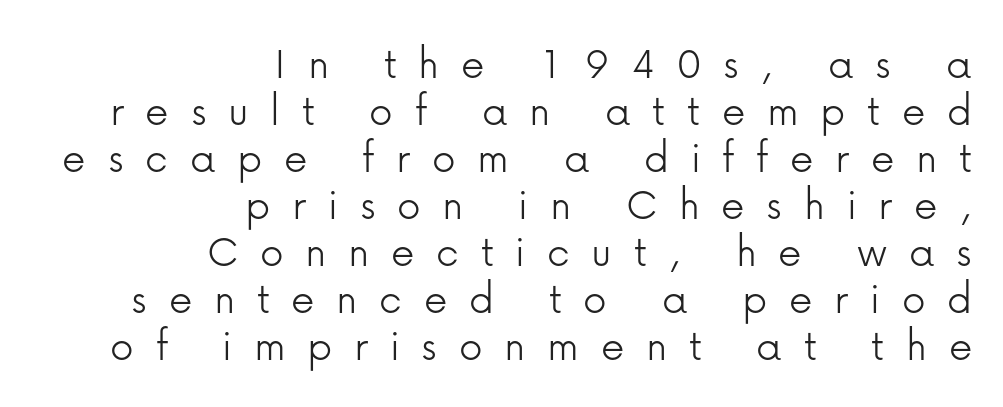
{"serif": "no", "italic": "no", "bold": "no", "weight": "light", "width": "normal", "stroke_contrast": "low", "x_height": "medium", "monospaced": "no", "underline": "no", "align": "right", "line_spacing": "tight", "line_spacing_ratio": 1.0, "letter_spacing": "wide", "letter_spacing_em": 0.46, "glyph_px": 47}
